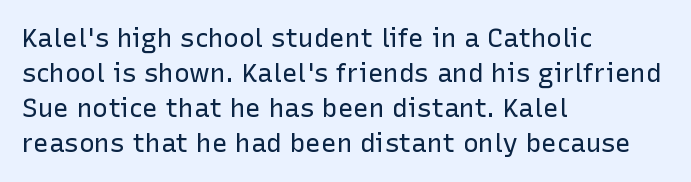
How are the letters spaced? Ordinarily, with no added tracking. Has an underline been added? It has not. Honestly, the row spacing looks completely unremarkable. The font is comparable to plain body text, perhaps lighter. Visually the block forms a straight wall on the left and a jagged coastline on the right.
